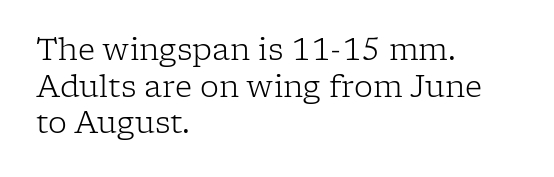
{"serif": "yes", "italic": "no", "bold": "no", "weight": "light", "width": "normal", "stroke_contrast": "low", "x_height": "medium", "monospaced": "no", "underline": "no", "align": "left", "line_spacing_ratio": 1.22, "letter_spacing": "normal", "letter_spacing_em": 0.0, "glyph_px": 30}
